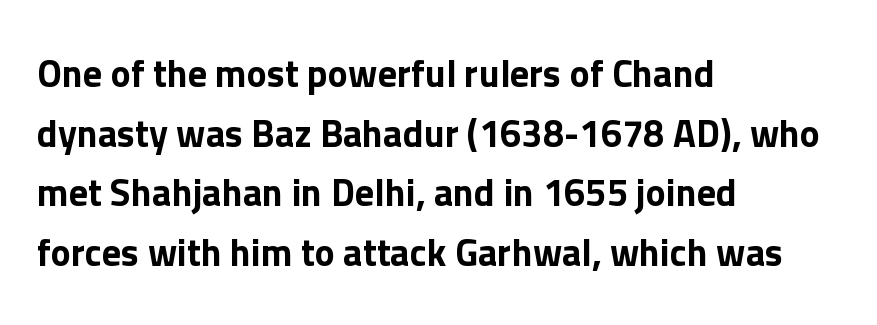
Q: Is the text italic (slanted)? A: No, it is upright.
Q: Is the typeface a serif or a sans-serif typeface? A: Sans-serif.
Q: Is the text underlined? A: No.
Q: How is the paragraph aligned? A: Left-aligned.
Q: Is the spacing between letters normal or unusually wide? A: Normal.
Q: Is the spacing between lines tight, normal or loose? A: Normal.
Q: Width (condensed, normal, or wide)? A: Normal.
Q: Stroke contrast? A: Low.
Q: x-height? A: Medium.
Q: Monospaced? A: No.
